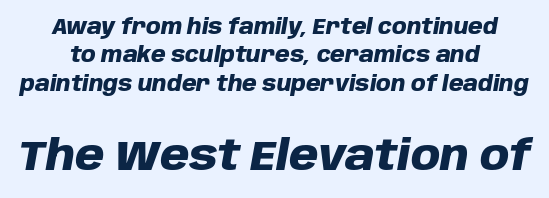
{"italic": "yes", "lean": "right", "slant_degrees": 10, "bold": "yes", "weight": "heavy", "width": "normal", "stroke_contrast": "low", "x_height": "large", "monospaced": "no", "underline": "no", "align": "center", "line_spacing": "normal", "line_spacing_ratio": 1.35, "letter_spacing": "normal", "letter_spacing_em": 0.0, "larger_block": "second", "size_ratio": 2.0, "glyph_px": 42}
